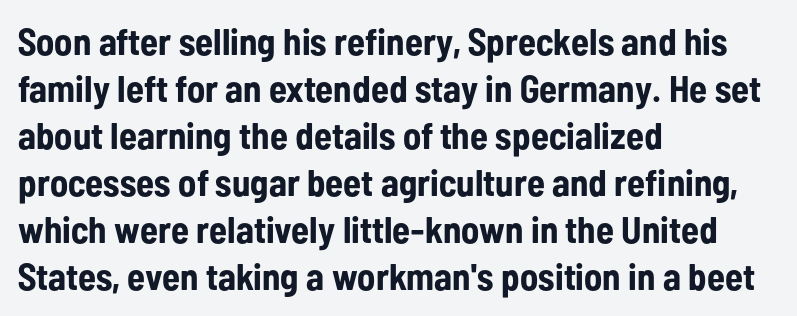
{"serif": "no", "italic": "no", "bold": "yes", "weight": "bold", "width": "condensed", "stroke_contrast": "low", "x_height": "medium", "monospaced": "no", "underline": "no", "align": "left", "line_spacing": "normal", "line_spacing_ratio": 1.27, "letter_spacing": "normal", "letter_spacing_em": 0.0, "glyph_px": 37}
